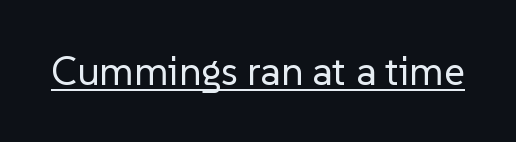
{"serif": "no", "italic": "no", "bold": "no", "weight": "regular", "width": "normal", "stroke_contrast": "low", "x_height": "medium", "monospaced": "no", "underline": "yes", "letter_spacing": "normal", "letter_spacing_em": 0.0, "glyph_px": 40}
